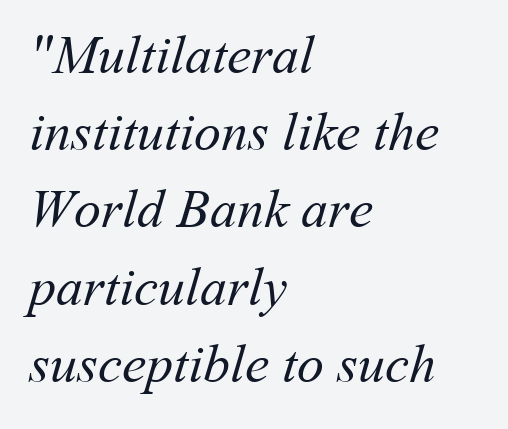
The image shows 54 px regular-weight type; set left-aligned, normal line spacing (1.43x), normal letter spacing, not underlined; medium stroke contrast and a medium x-height.
